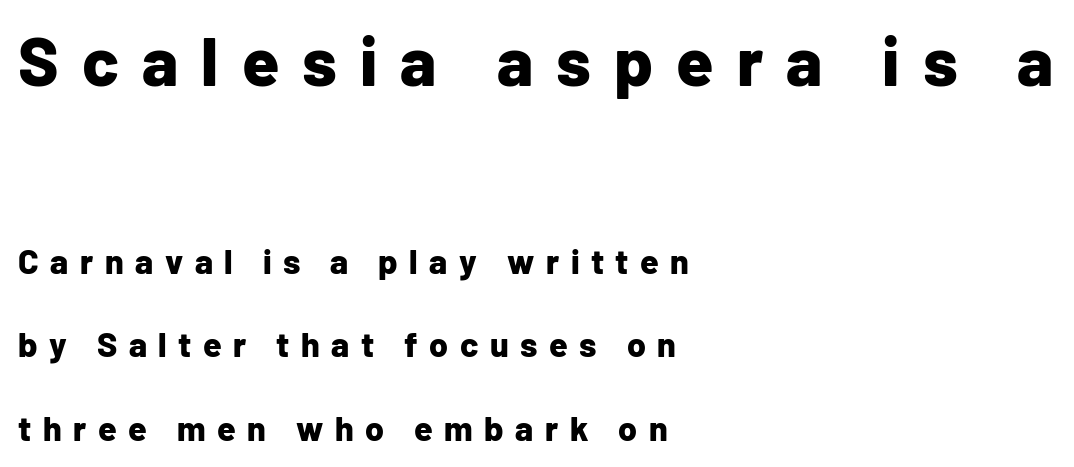
{"serif": "no", "italic": "no", "bold": "yes", "weight": "bold", "width": "normal", "stroke_contrast": "low", "x_height": "medium", "monospaced": "no", "underline": "no", "align": "left", "line_spacing": "loose", "line_spacing_ratio": 2.46, "letter_spacing": "wide", "letter_spacing_em": 0.34, "larger_block": "first", "size_ratio": 2.0, "glyph_px": 68}
